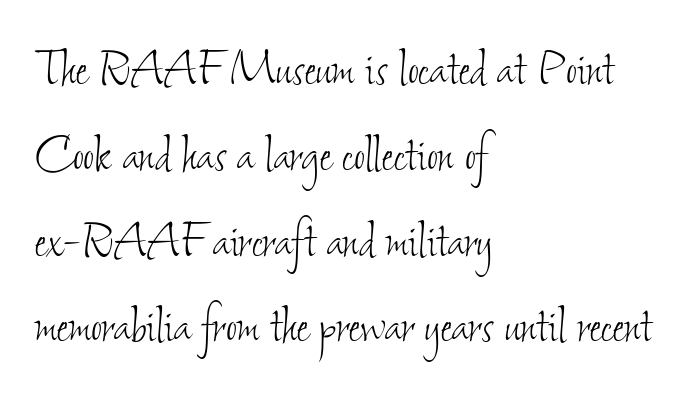
Q: Is the text bold? A: No.
Q: Is the text underlined? A: No.
Q: How is the paragraph aligned? A: Left-aligned.
Q: Is the spacing between letters normal or unusually wide? A: Normal.
Q: Is the spacing between lines tight, normal or loose? A: Normal.
Q: Width (condensed, normal, or wide)? A: Condensed.
Q: Stroke contrast? A: Low.
Q: x-height? A: Small.
Q: Monospaced? A: No.
